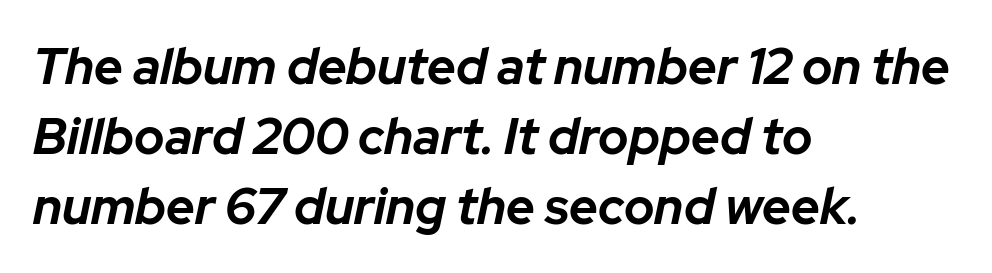
Looks like regular typesetting: each glyph gets only the width it needs. You can tell it's italic because the verticals aren't actually vertical. This sample uses plain, unmodified letter spacing. Notice how descenders clear the ascenders below comfortably — that's standard leading. Which margin do the lines hug? The left one — the right edge is uneven. Heavy-handed strokes throughout: this text is bold.
